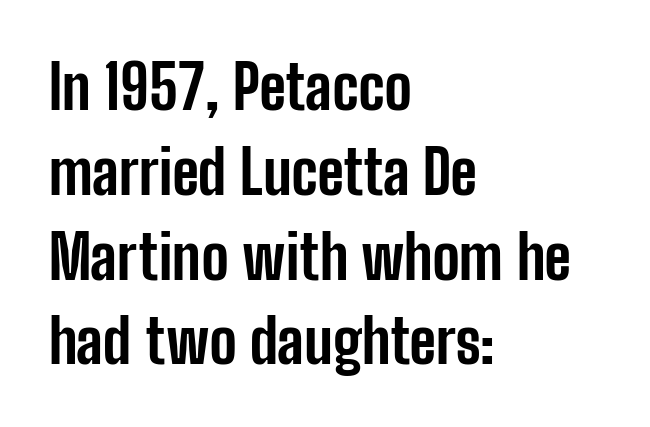
{"serif": "no", "italic": "no", "bold": "yes", "weight": "bold", "width": "condensed", "stroke_contrast": "low", "x_height": "medium", "monospaced": "no", "underline": "no", "align": "left", "line_spacing": "normal", "line_spacing_ratio": 1.39, "letter_spacing": "normal", "letter_spacing_em": 0.0, "glyph_px": 61}
